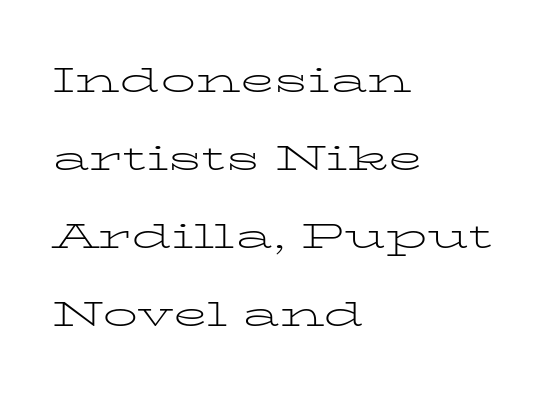
These lines stack with their left ends in a neat column. The type is set solid horizontally, with unmodified tracking. A typesetter would call this proportional, since set widths differ per character. The passage shown is typeset with a serif family. No italicization has been applied; the sample stays upright.
